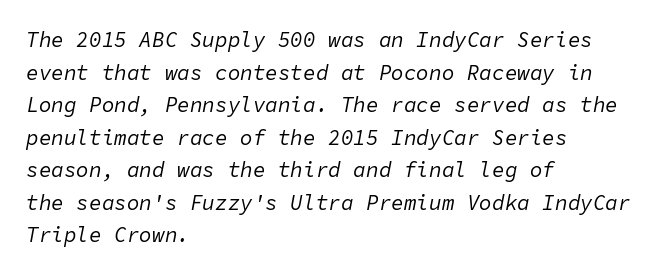
Q: Is the text bold? A: No.
Q: Is the text italic (slanted)? A: Yes, it leans right by about 11 degrees.
Q: Is the text underlined? A: No.
Q: How is the paragraph aligned? A: Left-aligned.
Q: Is the spacing between letters normal or unusually wide? A: Normal.
Q: Is the spacing between lines tight, normal or loose? A: Normal.
